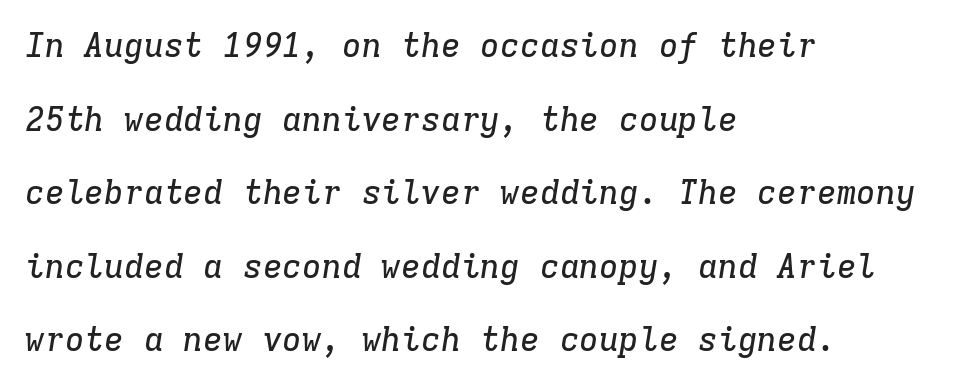
The image shows 33 px serif type, italic (leaning right), monospaced; set left-aligned, loose line spacing (2.23x), normal letter spacing, not underlined; low stroke contrast and a medium x-height.
